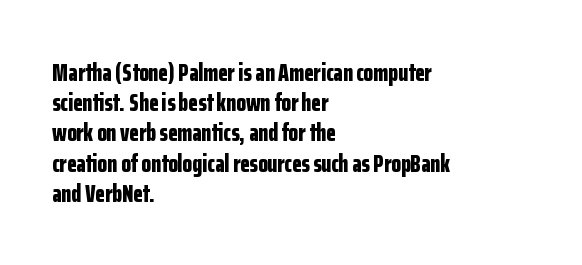
Q: Is the text bold? A: Yes.
Q: Is the text italic (slanted)? A: No, it is upright.
Q: Is the text underlined? A: No.
Q: How is the paragraph aligned? A: Left-aligned.
Q: Is the spacing between letters normal or unusually wide? A: Normal.
